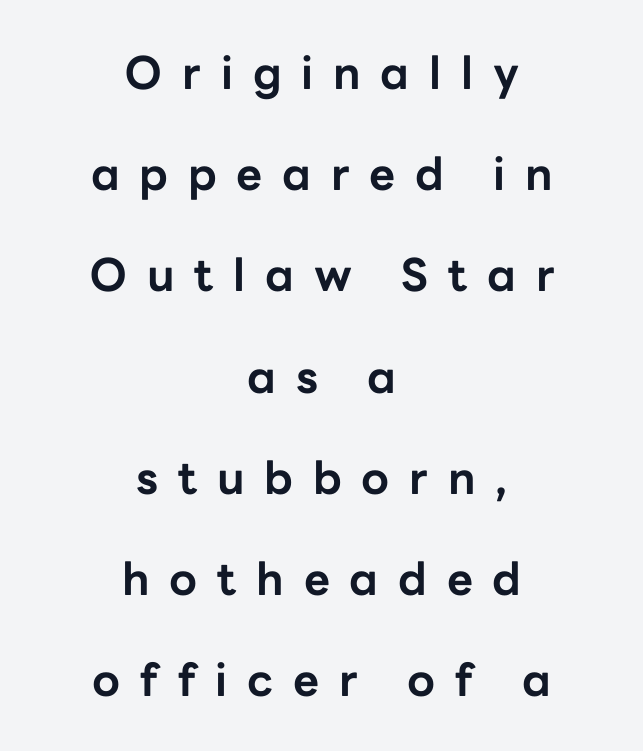
{"serif": "no", "italic": "no", "bold": "yes", "weight": "bold", "width": "normal", "stroke_contrast": "low", "x_height": "medium", "monospaced": "no", "underline": "no", "align": "center", "line_spacing": "loose", "line_spacing_ratio": 2.25, "letter_spacing": "wide", "letter_spacing_em": 0.44, "glyph_px": 45}
